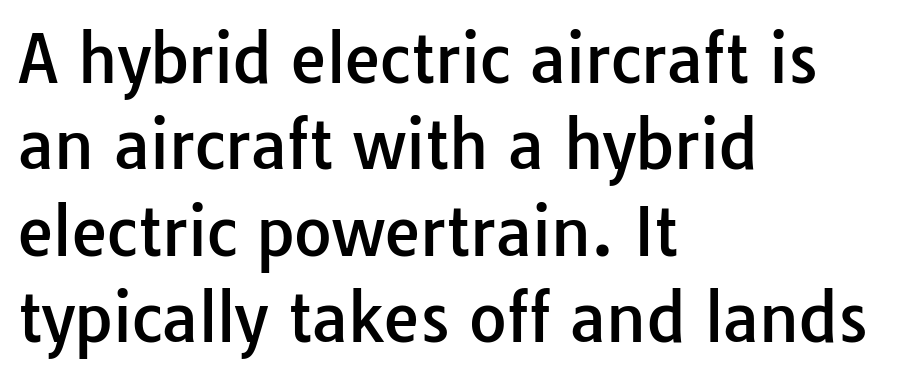
These lines are rendered in a variable-pitch font. Is the block centered? No — it sits flush against the left margin. Line spacing here is normal. Typographically, this falls in the sans-serif category. The rendering keeps characters at their native spacing. The specimen reads as upright at a glance.
